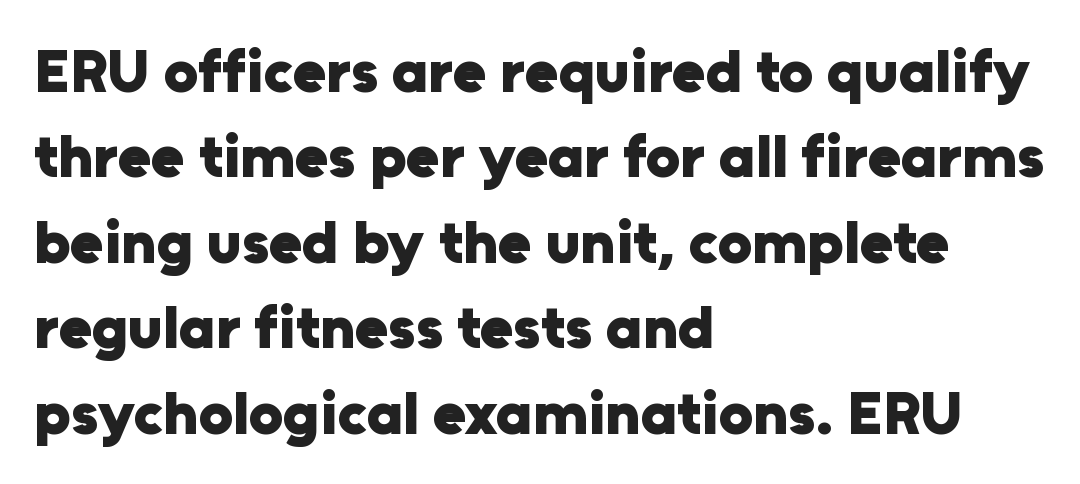
The area under the type is left untouched. Letterform terminals end flat and unadorned throughout the passage. The rendering uses a moderate line-height, typical for paragraphs. A dark, heavy texture on the line: the type is bold. A typesetter would call this proportional, since set widths differ per character.
